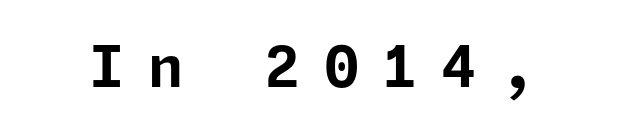
Q: Is the text bold? A: Yes.
Q: Is the text italic (slanted)? A: No, it is upright.
Q: Is the typeface a serif or a sans-serif typeface? A: Sans-serif.
Q: Is the text underlined? A: No.
Q: Is the spacing between letters normal or unusually wide? A: Unusually wide.
Q: Width (condensed, normal, or wide)? A: Normal.
Q: Stroke contrast? A: Low.
Q: x-height? A: Medium.
